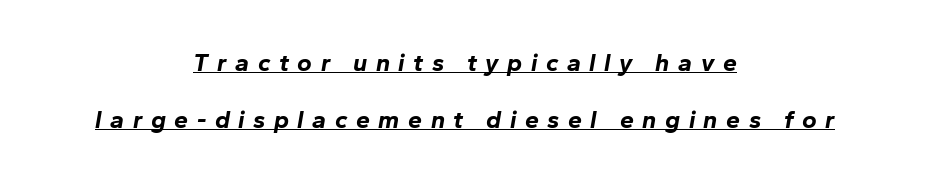
Underlining? Definitely there. Tracking here is generous; glyphs stand well apart from one another. Italic: yes, the glyphs are oblique. The lines in this sample share a center point and differ in where they start and stop. The lines are spread far apart with generous leading.
